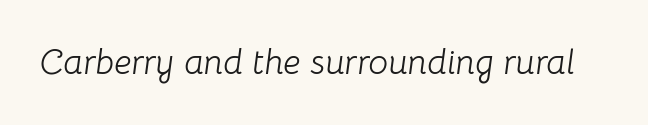
Looks like regular typesetting: each glyph gets only the width it needs. The text carries the slant typical of an italic or oblique font. Tracking value appears to be zero — textbook default spacing. Underlining? Definitely not there. No extra ink here — the face is not bold.
